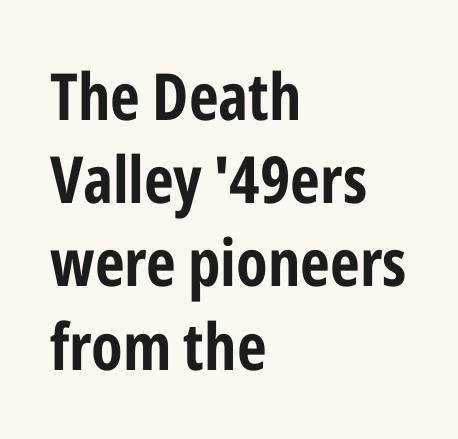
{"serif": "no", "italic": "no", "width": "condensed", "stroke_contrast": "low", "x_height": "medium", "monospaced": "no", "underline": "no", "align": "left", "line_spacing": "normal", "line_spacing_ratio": 1.28, "letter_spacing": "normal", "letter_spacing_em": 0.0, "glyph_px": 65}
